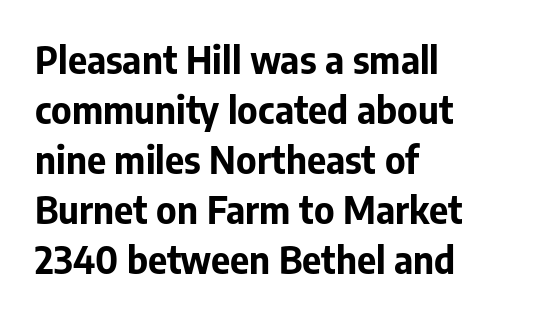
Q: Is the text bold? A: Yes.
Q: Is the text italic (slanted)? A: No, it is upright.
Q: Is the typeface a serif or a sans-serif typeface? A: Sans-serif.
Q: Is the text underlined? A: No.
Q: How is the paragraph aligned? A: Left-aligned.
Q: Is the spacing between letters normal or unusually wide? A: Normal.
Q: Is the spacing between lines tight, normal or loose? A: Normal.
Q: Width (condensed, normal, or wide)? A: Normal.
Q: Stroke contrast? A: Low.
Q: x-height? A: Medium.
Q: Monospaced? A: No.
